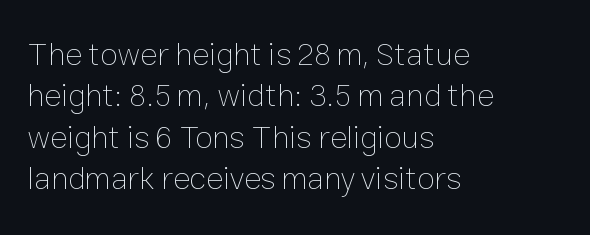
Q: Is the text bold? A: No.
Q: Is the text italic (slanted)? A: No, it is upright.
Q: Is the text underlined? A: No.
Q: How is the paragraph aligned? A: Left-aligned.
Q: Is the spacing between letters normal or unusually wide? A: Normal.
Q: Is the spacing between lines tight, normal or loose? A: Normal.
Q: Width (condensed, normal, or wide)? A: Normal.
Q: Stroke contrast? A: Low.
Q: x-height? A: Medium.
Q: Monospaced? A: No.
